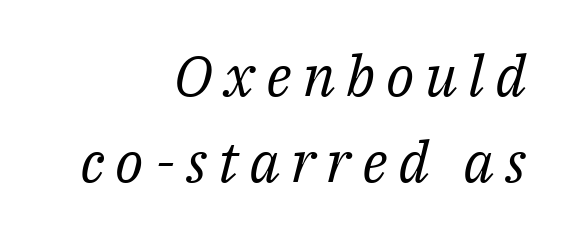
The image shows 57 px regular-weight serif type, italic (leaning right); set right-aligned, normal line spacing (1.51x), not underlined; medium stroke contrast and a medium x-height.
